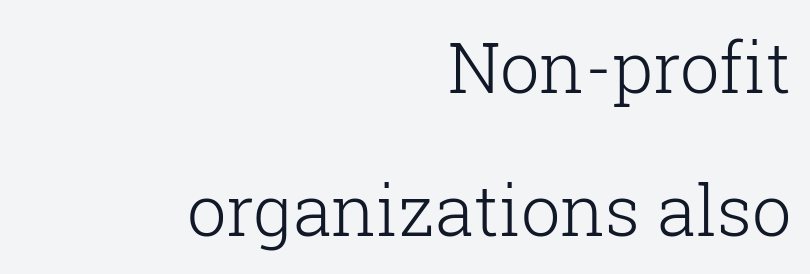
Q: Is the text bold? A: No.
Q: Is the text italic (slanted)? A: No, it is upright.
Q: Is the typeface a serif or a sans-serif typeface? A: Serif.
Q: Is the text underlined? A: No.
Q: How is the paragraph aligned? A: Right-aligned.
Q: Is the spacing between letters normal or unusually wide? A: Normal.
Q: Is the spacing between lines tight, normal or loose? A: Loose.
Q: Width (condensed, normal, or wide)? A: Normal.
Q: Stroke contrast? A: Low.
Q: x-height? A: Medium.
Q: Monospaced? A: No.
